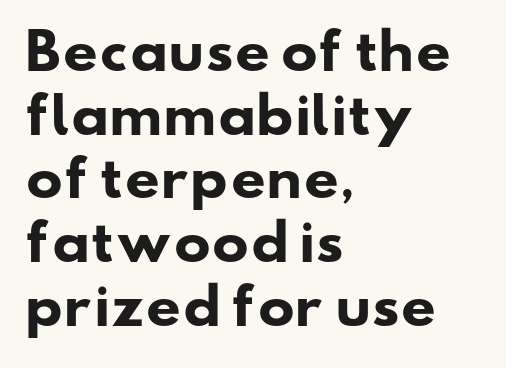
This is sans-serif lettering, the kind often seen on screens and signage. Interline gaps are of average width in this sample. The paragraph shown leans on its left margin. The strip under each line holds only bare page. How heavy is the stroke? Heavy — this is a bold. The letters advance in unequal steps, a hallmark of proportional type.
